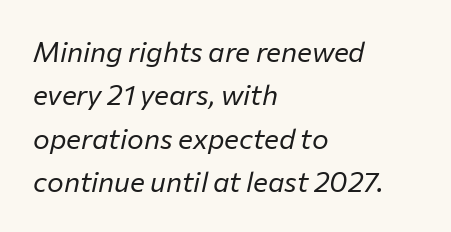
Beneath every word, the page is bare. These lines sit exactly where default settings would place them. When letters slant like this, we call the style italic. Letter spacing: default. This sample has the flowing, uneven cadence of proportional lettering.
